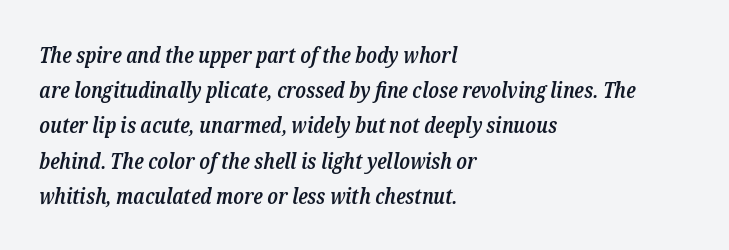
Q: Is the text bold? A: Semi-bold.
Q: Is the text italic (slanted)? A: Yes, it leans right by about 12 degrees.
Q: Is the text underlined? A: No.
Q: How is the paragraph aligned? A: Left-aligned.
Q: Is the spacing between letters normal or unusually wide? A: Normal.
Q: Is the spacing between lines tight, normal or loose? A: Normal.
